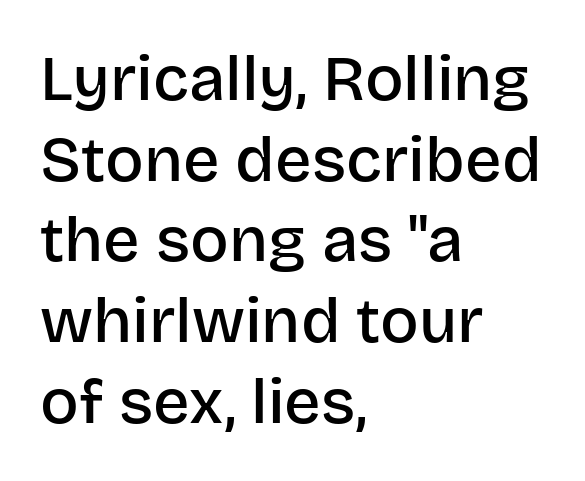
The rendering uses a moderate line-height, typical for paragraphs. Observe the ordinary spacing: letters are neighbours, not strangers. The typography opts for an upright posture over an oblique one. Weight check: semibold — heavier than regular, not quite bold. These lines are composed in type without serifs. Caption: multi-line text, flush left, ragged right.
